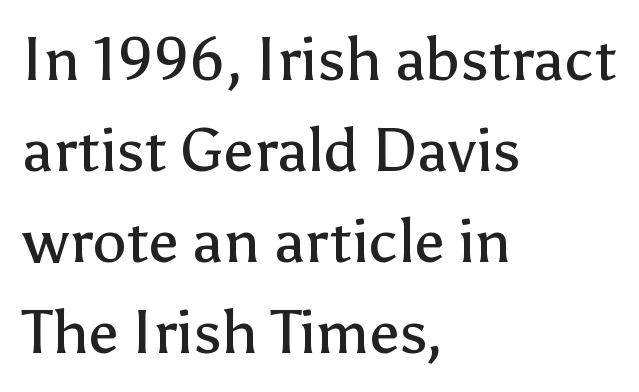
Short note: letters normally spaced. Teacher's note: observe the even left margin — that is flush-left alignment. A typesetter would call this leading conventional body-copy spacing. The type sits square on the baseline with zero lean.
